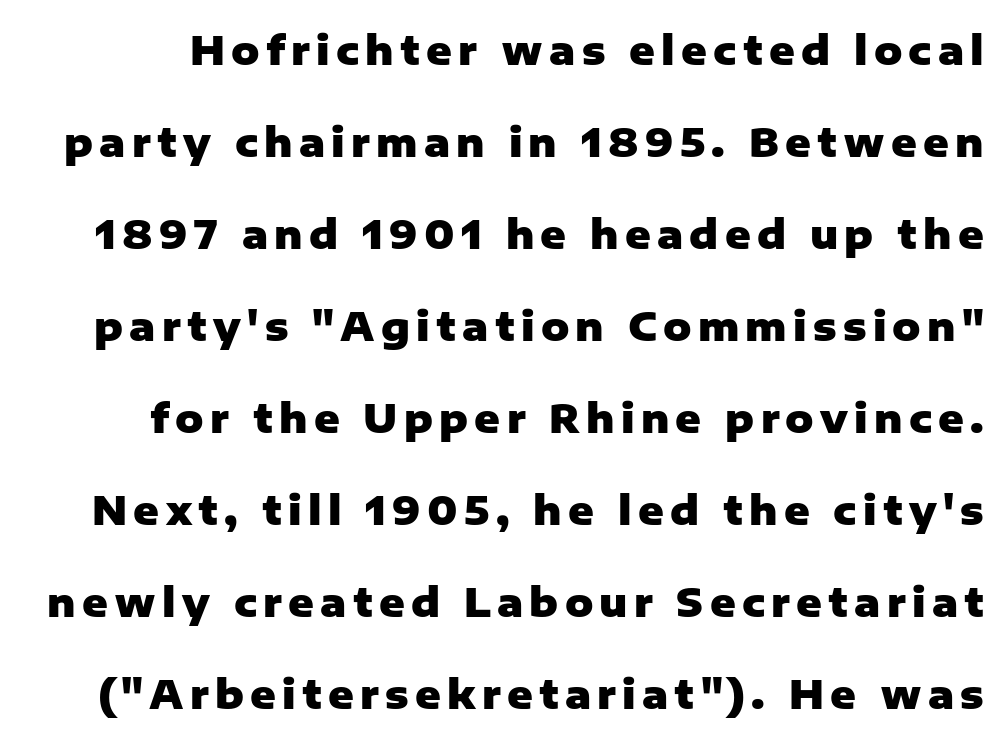
{"serif": "no", "italic": "no", "bold": "yes", "weight": "heavy", "width": "normal", "stroke_contrast": "low", "x_height": "medium", "monospaced": "no", "underline": "no", "line_spacing": "loose", "line_spacing_ratio": 2.36, "glyph_px": 39}
